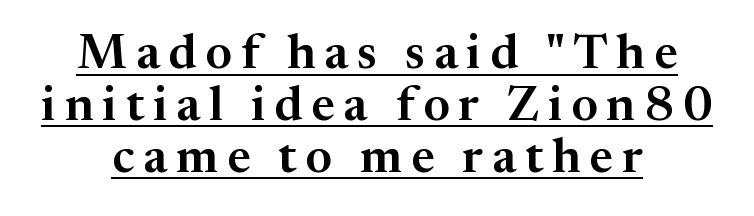
The image shows 49 px serif type, upright; set centered, tight line spacing (1.06x), underlined; medium stroke contrast and a medium x-height.
